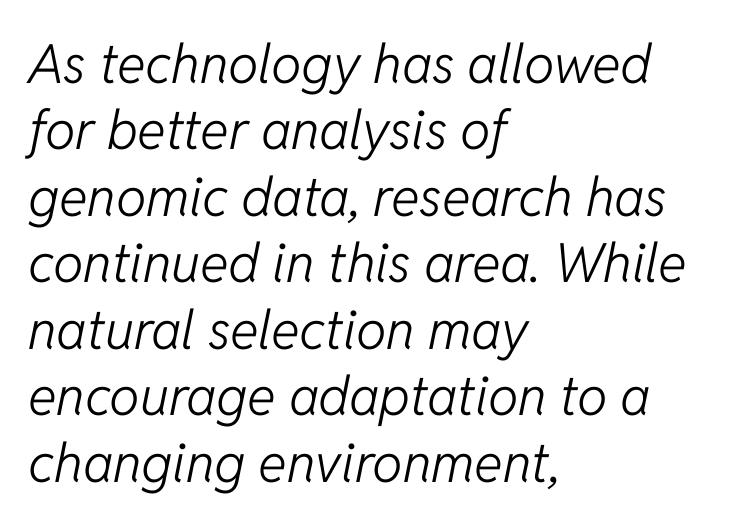
Q: Is the text bold? A: No.
Q: Is the text italic (slanted)? A: Yes, it leans right by about 11 degrees.
Q: Is the text underlined? A: No.
Q: How is the paragraph aligned? A: Left-aligned.
Q: Is the spacing between letters normal or unusually wide? A: Normal.
Q: Width (condensed, normal, or wide)? A: Normal.
Q: Stroke contrast? A: Low.
Q: x-height? A: Medium.
Q: Monospaced? A: No.
